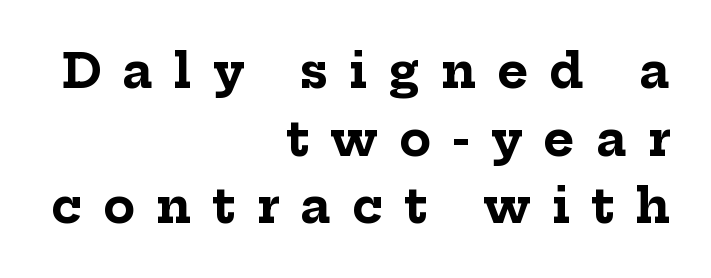
{"serif": "yes", "italic": "no", "bold": "yes", "weight": "bold", "width": "normal", "stroke_contrast": "low", "x_height": "medium", "monospaced": "no", "underline": "no", "align": "right", "line_spacing": "normal", "line_spacing_ratio": 1.44, "letter_spacing": "wide", "letter_spacing_em": 0.45, "glyph_px": 47}
